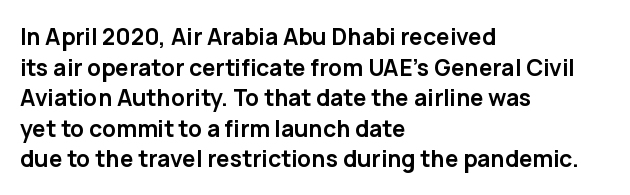
The image shows 23 px bold type, upright; set left-aligned, normal line spacing (1.33x), normal letter spacing, not underlined.
